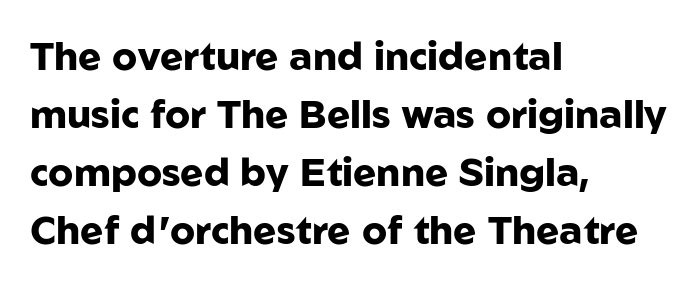
Q: Is the text bold? A: Yes.
Q: Is the text italic (slanted)? A: No, it is upright.
Q: Is the typeface a serif or a sans-serif typeface? A: Sans-serif.
Q: Is the text underlined? A: No.
Q: How is the paragraph aligned? A: Left-aligned.
Q: Is the spacing between letters normal or unusually wide? A: Normal.
Q: Is the spacing between lines tight, normal or loose? A: Normal.
Q: Width (condensed, normal, or wide)? A: Normal.
Q: Stroke contrast? A: Low.
Q: x-height? A: Medium.
Q: Monospaced? A: No.
